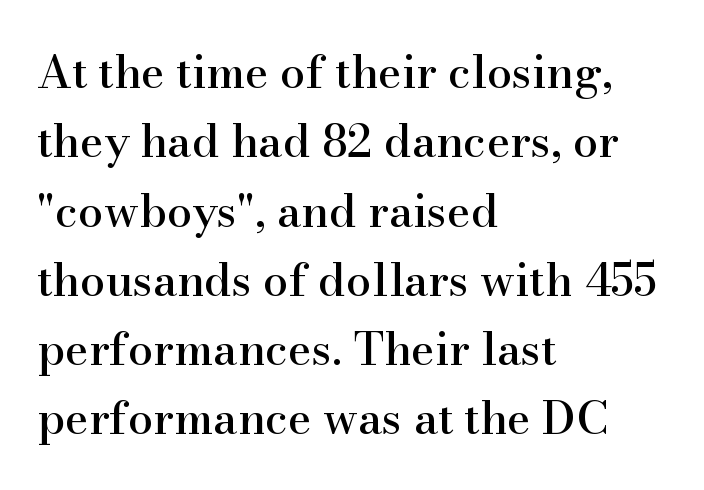
The string is rendered with underlining switched off. The text block is weighted toward the left margin, trailing off unevenly rightward. Looks like regular typesetting: each glyph gets only the width it needs. Inter-character spacing is left at the font's built-in metrics. This is roman type, the default non-slanted kind. This block has exactly the height ordinary leading produces.
